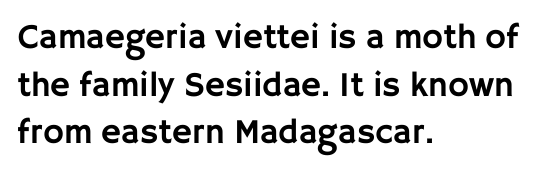
{"serif": "no", "italic": "no", "width": "normal", "stroke_contrast": "low", "x_height": "large", "monospaced": "no", "underline": "no", "align": "left", "line_spacing": "normal", "line_spacing_ratio": 1.36, "letter_spacing": "normal", "letter_spacing_em": 0.0, "glyph_px": 35}
